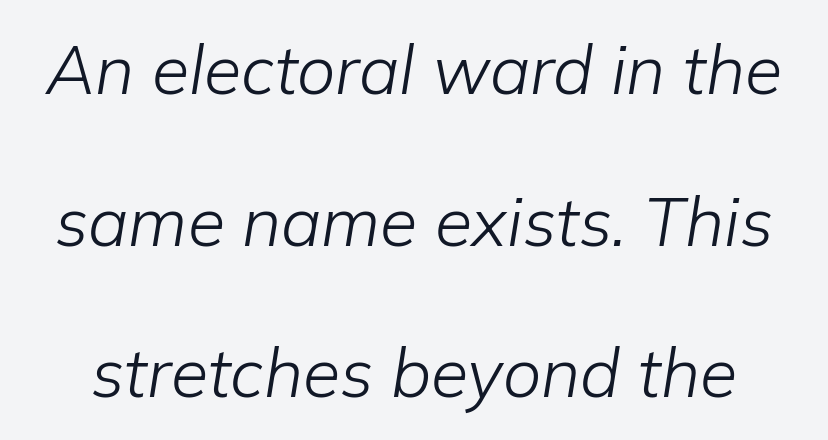
The image shows 68 px light type, italic (leaning right); set loose line spacing (2.23x), normal letter spacing, not underlined; low stroke contrast and a medium x-height.
